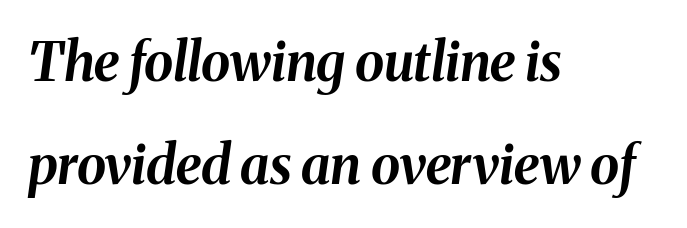
{"italic": "yes", "lean": "right", "slant_degrees": 8, "bold": "yes", "weight": "bold", "width": "normal", "stroke_contrast": "medium", "x_height": "medium", "monospaced": "no", "underline": "no", "align": "left", "line_spacing": "loose", "line_spacing_ratio": 1.95, "letter_spacing": "normal", "letter_spacing_em": 0.0, "glyph_px": 53}
